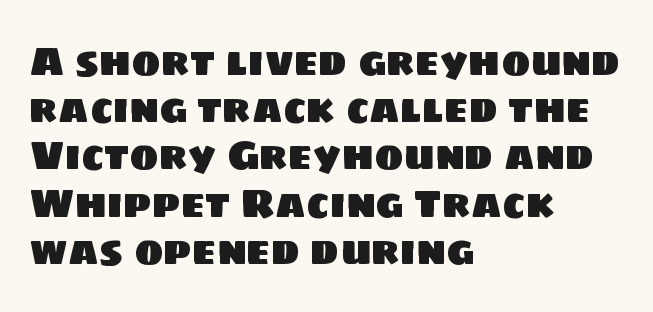
A typesetter would call this proportional, since set widths differ per character. Underlining? Definitely not there. This sample is left-justified, so line endings fall wherever the words run out. Nobody touched the tracking dial on this one. The glyphs in this specimen are sans serif.
